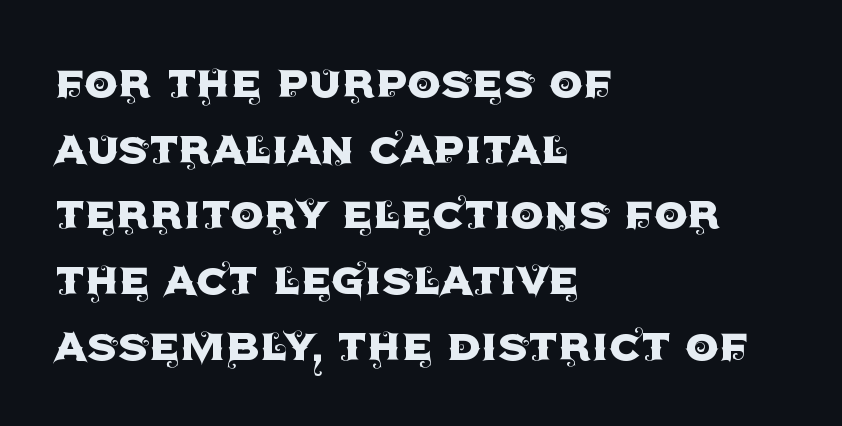
{"serif": "no", "italic": "no", "width": "normal", "x_height": "large", "monospaced": "no", "underline": "no", "align": "left", "line_spacing_ratio": 1.24, "letter_spacing": "normal", "letter_spacing_em": 0.0, "glyph_px": 53}
